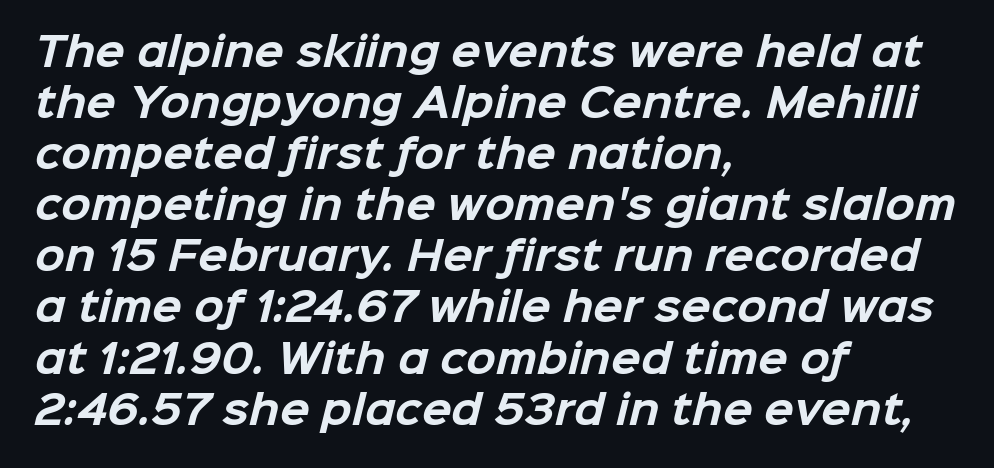
{"serif": "no", "bold": "yes", "weight": "bold", "width": "normal", "stroke_contrast": "low", "x_height": "medium", "monospaced": "no", "underline": "no", "align": "left", "line_spacing": "normal", "line_spacing_ratio": 1.31, "letter_spacing": "normal", "letter_spacing_em": 0.0, "glyph_px": 39}
